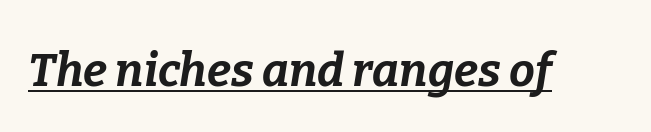
Q: Is the text bold? A: Yes.
Q: Is the text italic (slanted)? A: Yes, it leans right by about 9 degrees.
Q: Is the text underlined? A: Yes.
Q: Is the spacing between letters normal or unusually wide? A: Normal.
Q: Width (condensed, normal, or wide)? A: Normal.
Q: Stroke contrast? A: Low.
Q: x-height? A: Medium.
Q: Monospaced? A: No.
